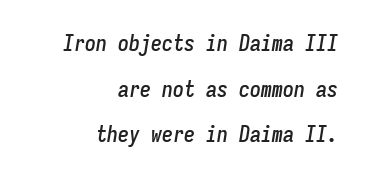
{"italic": "yes", "lean": "right", "slant_degrees": 9, "underline": "no", "align": "right", "line_spacing": "loose", "line_spacing_ratio": 2.07, "letter_spacing": "normal", "letter_spacing_em": 0.0, "glyph_px": 22}
